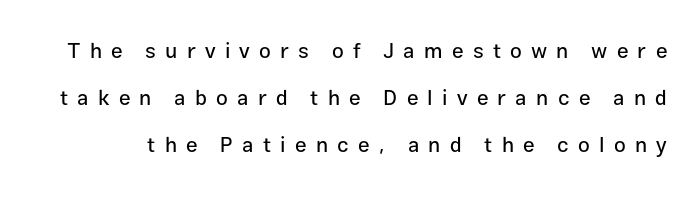
Baseline-to-baseline distance is far greater than the letter height. Substantial extra tracking has been applied to these lines. Underlining? Definitely not there. Ascenders rise straight up at ninety degrees.
